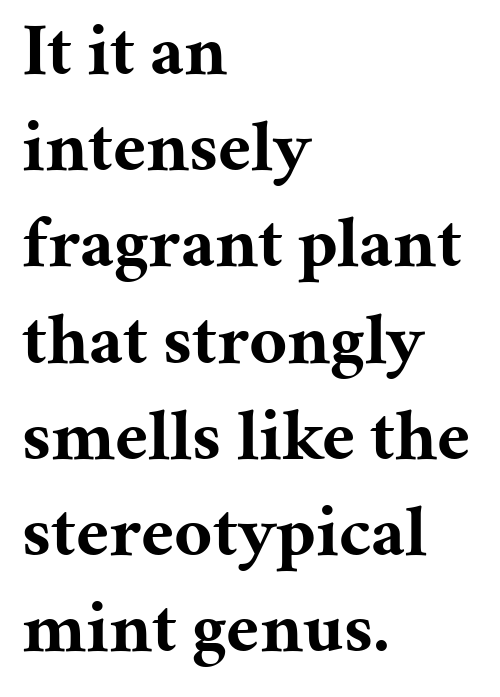
{"serif": "yes", "italic": "no", "bold": "yes", "weight": "bold", "width": "normal", "stroke_contrast": "medium", "x_height": "medium", "monospaced": "no", "underline": "no", "align": "left", "line_spacing": "normal", "line_spacing_ratio": 1.3, "letter_spacing": "normal", "letter_spacing_em": 0.0, "glyph_px": 74}
